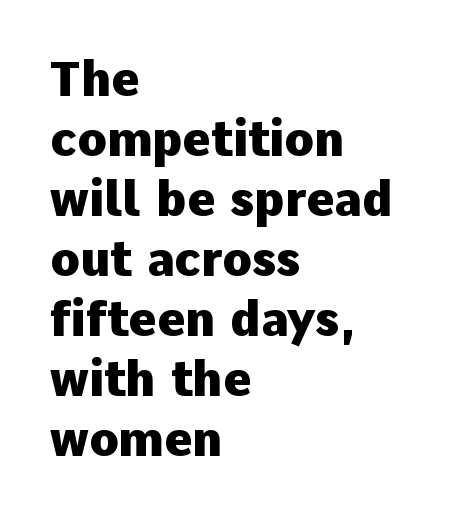
Q: Is the text bold? A: Yes.
Q: Is the text italic (slanted)? A: No, it is upright.
Q: Is the typeface a serif or a sans-serif typeface? A: Sans-serif.
Q: Is the text underlined? A: No.
Q: How is the paragraph aligned? A: Left-aligned.
Q: Is the spacing between letters normal or unusually wide? A: Normal.
Q: Is the spacing between lines tight, normal or loose? A: Normal.
Q: Width (condensed, normal, or wide)? A: Normal.
Q: Stroke contrast? A: Low.
Q: x-height? A: Medium.
Q: Monospaced? A: No.
